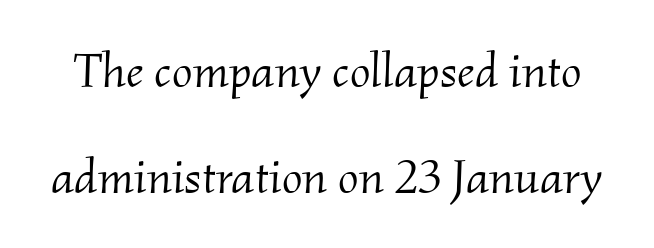
Q: Is the text bold? A: No.
Q: Is the text italic (slanted)? A: Yes, it leans right by about 2 degrees.
Q: Is the typeface a serif or a sans-serif typeface? A: Serif.
Q: Is the text underlined? A: No.
Q: Is the spacing between letters normal or unusually wide? A: Normal.
Q: Is the spacing between lines tight, normal or loose? A: Loose.
Q: Width (condensed, normal, or wide)? A: Normal.
Q: Stroke contrast? A: Medium.
Q: x-height? A: Small.
Q: Monospaced? A: No.
